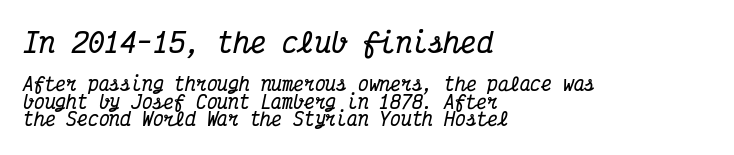
The image shows 27 px bold type, italic (leaning right); set left-aligned, tight line spacing (0.98x), normal letter spacing, not underlined; the first (top) block is 1.5x larger.
